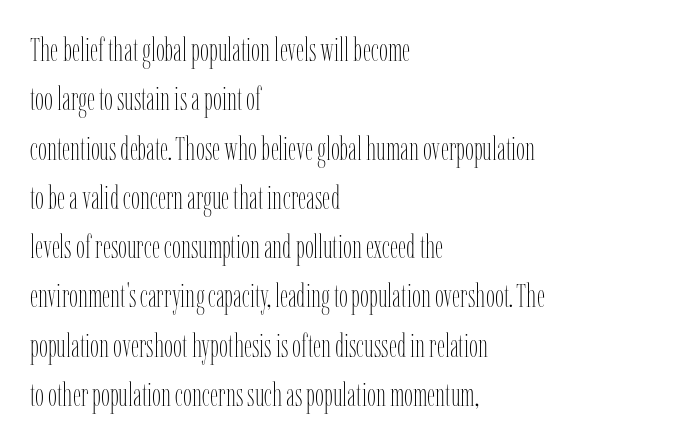
Is the letter spacing exaggerated? No — it looks like the ordinary default. Horizontally, the lines are justified to the leading edge only. These lines were composed using upright roman letters. The strip under each line holds only bare page. Bold? No — there's no thickening of the strokes.
